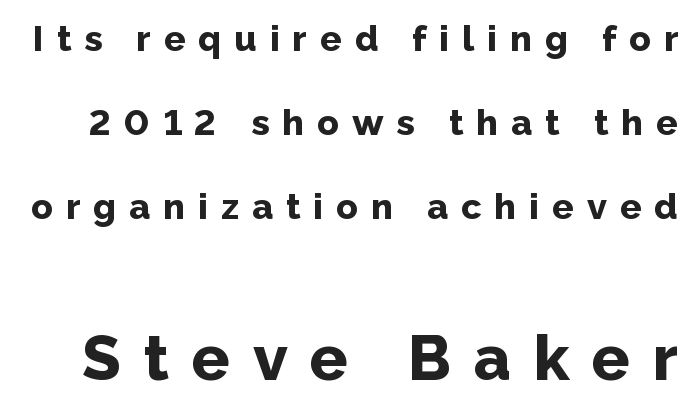
The image shows 63 px bold sans-serif type, upright; set loose line spacing (2.34x), unusually wide letter spacing (+0.36 em), not underlined; the second (bottom) block is 1.75x larger; low stroke contrast and a medium x-height.
